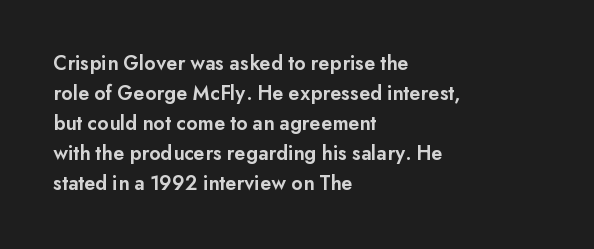
Q: Is the text bold? A: Semi-bold.
Q: Is the text italic (slanted)? A: No, it is upright.
Q: Is the text underlined? A: No.
Q: How is the paragraph aligned? A: Left-aligned.
Q: Is the spacing between letters normal or unusually wide? A: Normal.
Q: Is the spacing between lines tight, normal or loose? A: Normal.
